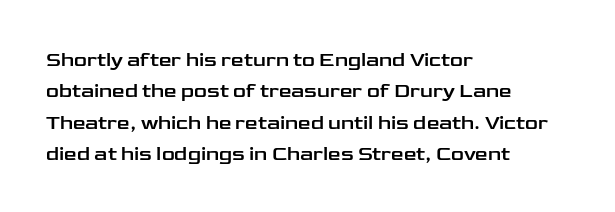
{"italic": "no", "underline": "no", "align": "left", "line_spacing": "normal", "line_spacing_ratio": 1.57, "letter_spacing": "normal", "letter_spacing_em": 0.0, "glyph_px": 20}
